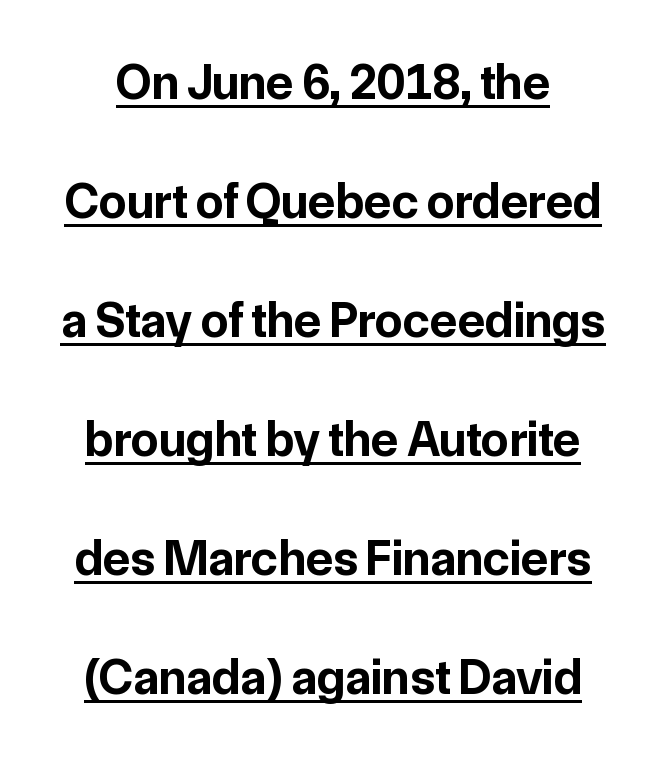
Q: Is the text bold? A: Yes.
Q: Is the text italic (slanted)? A: No, it is upright.
Q: Is the typeface a serif or a sans-serif typeface? A: Sans-serif.
Q: Is the text underlined? A: Yes.
Q: Is the spacing between letters normal or unusually wide? A: Normal.
Q: Is the spacing between lines tight, normal or loose? A: Loose.
Q: Width (condensed, normal, or wide)? A: Normal.
Q: Stroke contrast? A: Low.
Q: x-height? A: Medium.
Q: Monospaced? A: No.
